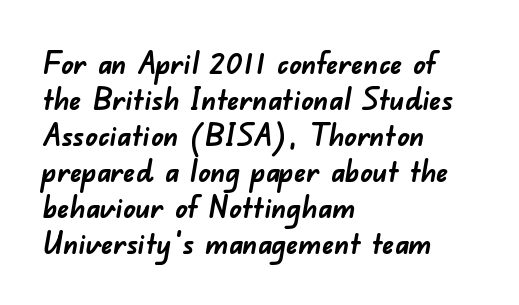
{"serif": "no", "bold": "yes", "weight": "semibold", "width": "normal", "stroke_contrast": "low", "x_height": "small", "monospaced": "no", "underline": "no", "align": "left", "line_spacing_ratio": 1.2, "letter_spacing": "normal", "letter_spacing_em": 0.0, "glyph_px": 30}
